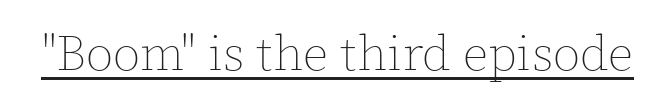
This sample carries an underscore along the baseline area. Honestly, the letter spacing is just normal — you wouldn't notice it. No heavy texture on the line: the type isn't bold. Do the characters align in a grid? No, the font is proportional. Vertical strokes here are truly vertical.
